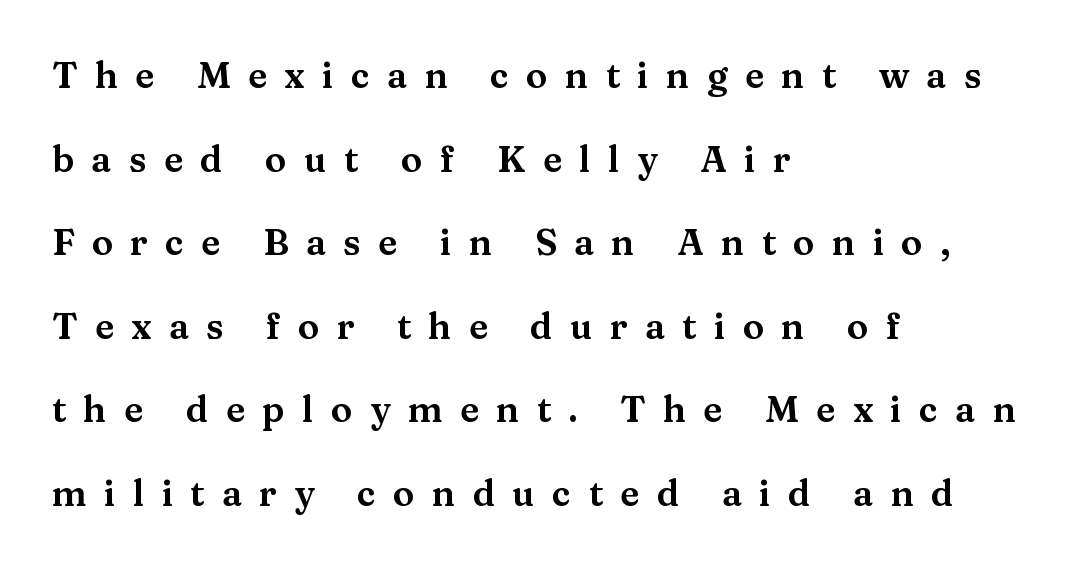
The designer went with a serif here, giving each stem small feet. Line spacing here is loose. This sample uses an upright cut, with every glyph sitting square on the baseline. Every row of glyphs begins at an identical x-position on the left. The rendering inserts visible extra space after every character. A bare baseline throughout the passage.
